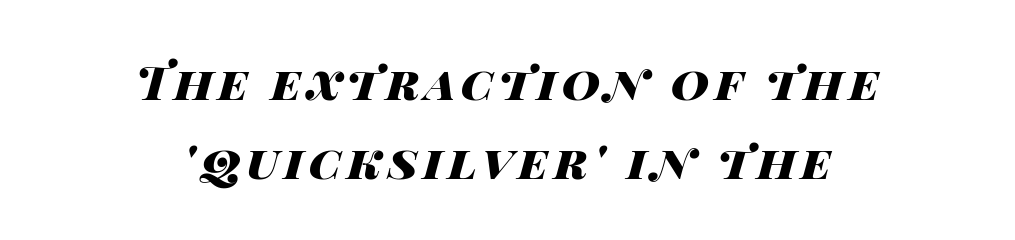
Q: Is the text bold? A: Yes.
Q: Is the text italic (slanted)? A: Yes, it leans right by about 14 degrees.
Q: Is the text underlined? A: No.
Q: How is the paragraph aligned? A: Centered.
Q: Is the spacing between lines tight, normal or loose? A: Normal.
Q: Width (condensed, normal, or wide)? A: Wide.
Q: Stroke contrast? A: High.
Q: x-height? A: Large.
Q: Monospaced? A: No.
